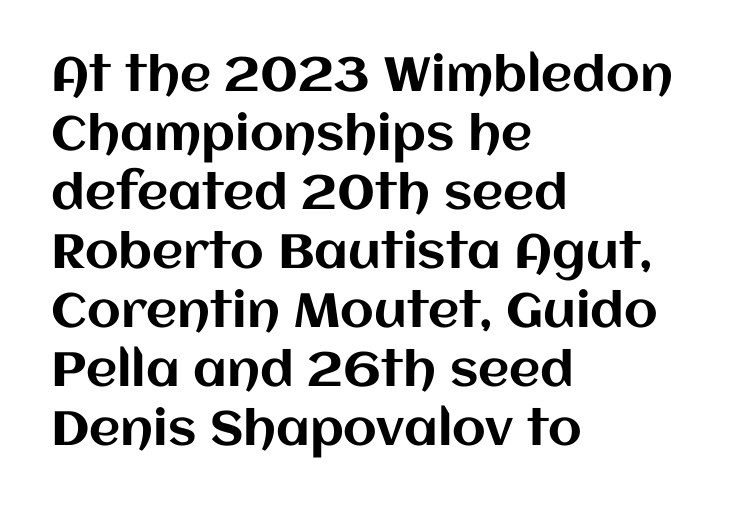
These lines stack with their left ends in a neat column. Has an underline been added? It has not. Note the varied advance widths — an 'i' is clearly narrower than an 'm'. The letterforms sit shoulder to shoulder at normal distance.
